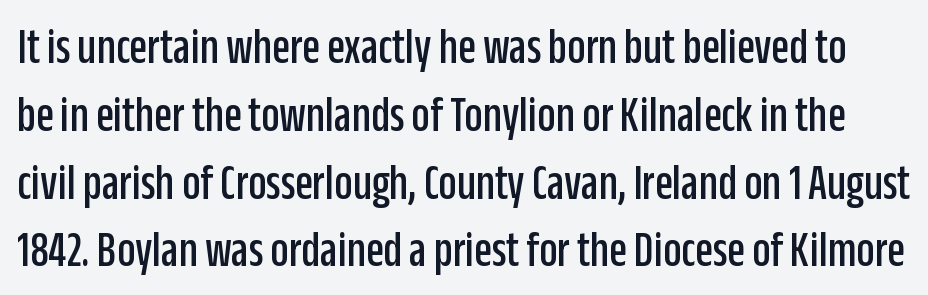
The image shows 51 px condensed sans-serif type, upright; set normal line spacing (1.33x), normal letter spacing, not underlined; low stroke contrast and a large x-height.
